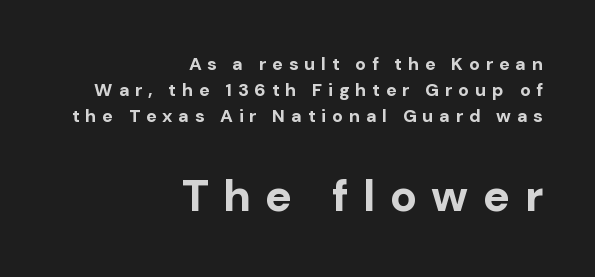
Quick note: interline space is typical. The strokes are fattened all the way to bold. I'd call this a sans setting — the letters go barefoot. Alignment: flush right. The passage shown is typed in a proportional face where columns would drift. Students, note that the glyphs here are deliberately spaced far apart.
